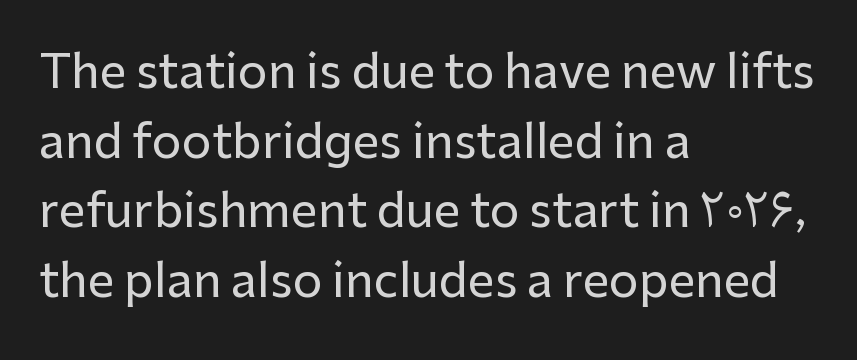
{"serif": "no", "italic": "no", "width": "normal", "stroke_contrast": "low", "x_height": "medium", "monospaced": "no", "underline": "no", "align": "left", "line_spacing": "normal", "line_spacing_ratio": 1.48, "letter_spacing": "normal", "letter_spacing_em": 0.0, "glyph_px": 47}
